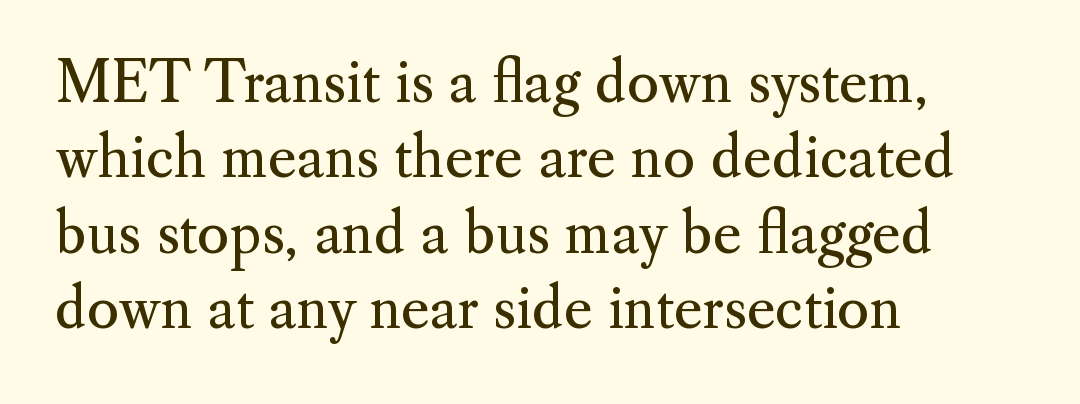
{"serif": "yes", "italic": "no", "bold": "no", "weight": "regular", "width": "normal", "stroke_contrast": "medium", "x_height": "small", "monospaced": "no", "underline": "no", "align": "left", "line_spacing": "normal", "line_spacing_ratio": 1.37, "letter_spacing": "normal", "letter_spacing_em": 0.0, "glyph_px": 55}
